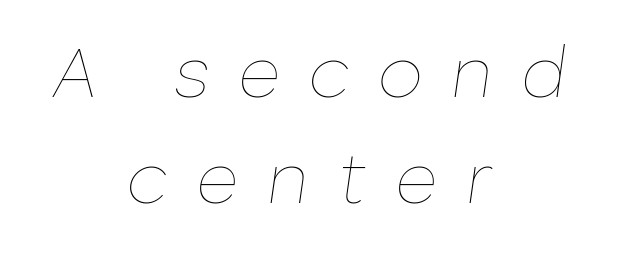
The image shows 72 px thin type, italic (leaning right); set centered, normal line spacing (1.47x), unusually wide letter spacing (+0.4 em), not underlined; low stroke contrast and a medium x-height.
